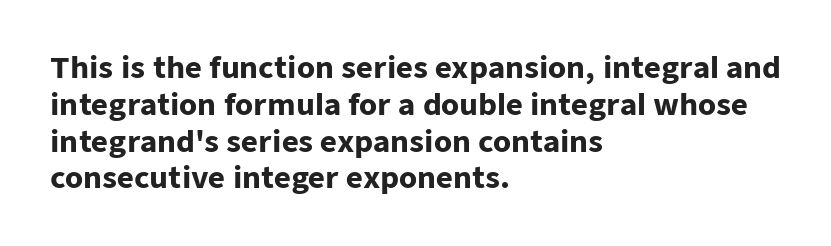
{"serif": "no", "italic": "no", "bold": "yes", "weight": "heavy", "width": "normal", "stroke_contrast": "low", "x_height": "medium", "monospaced": "no", "underline": "no", "align": "left", "line_spacing": "normal", "line_spacing_ratio": 1.27, "letter_spacing": "normal", "letter_spacing_em": 0.0, "glyph_px": 29}
